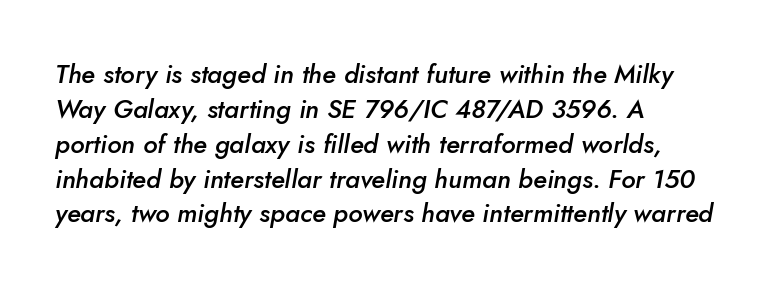
In terms of letterspacing, this is plain default setting. The gap between lines stays unmarked. The letters are semibold — heavier than regular but short of a full bold. Where is the straight margin? On the left. Slanted lettering throughout.
